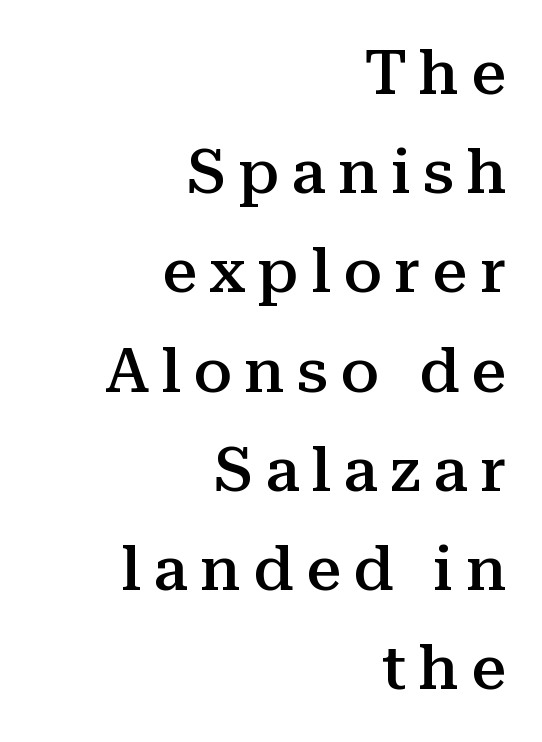
Q: Is the text bold? A: Semi-bold.
Q: Is the text italic (slanted)? A: No, it is upright.
Q: Is the typeface a serif or a sans-serif typeface? A: Serif.
Q: Is the text underlined? A: No.
Q: How is the paragraph aligned? A: Right-aligned.
Q: Is the spacing between letters normal or unusually wide? A: Unusually wide.
Q: Is the spacing between lines tight, normal or loose? A: Normal.
Q: Width (condensed, normal, or wide)? A: Normal.
Q: Stroke contrast? A: Medium.
Q: x-height? A: Medium.
Q: Monospaced? A: No.
